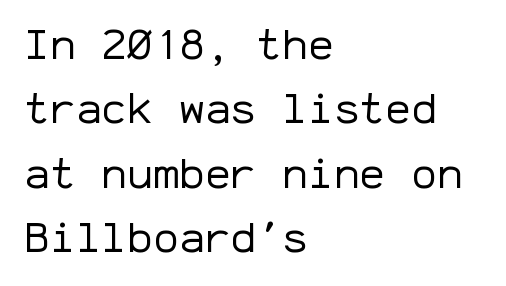
If you drew a line through each stem, it would be perfectly vertical. Compared with typical paragraphs, the rows here are spaced about the same. Stroke thickness stays within the range of a standard reading face or lighter. Plain, unruled lines of type. Unlike a traditional serif, this face leaves its strokes unadorned.
